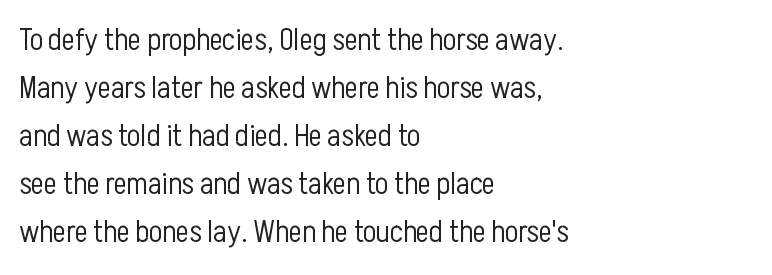
The image shows 31 px light, condensed sans-serif type, upright; set left-aligned, normal line spacing (1.55x), normal letter spacing, not underlined; low stroke contrast and a medium x-height.
